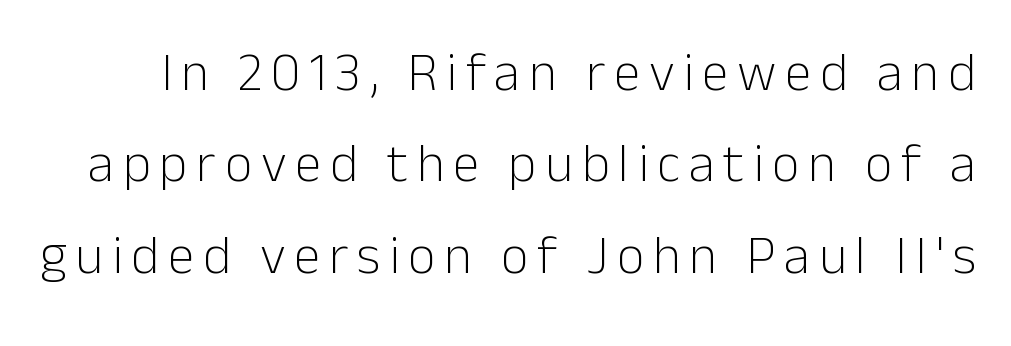
The image shows 54 px light sans-serif type, upright; set normal line spacing (1.69x), not underlined; low stroke contrast and a medium x-height.
